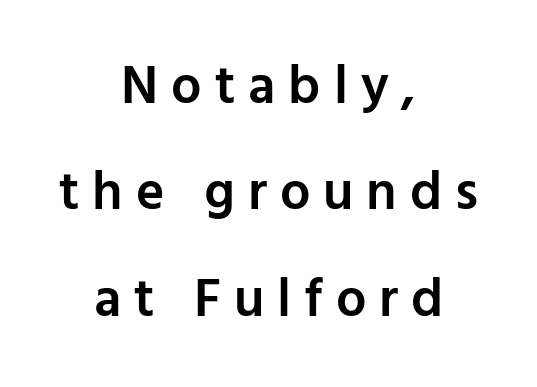
The image shows 54 px semibold sans-serif type, upright; set centered, loose line spacing (1.97x), unusually wide letter spacing (+0.24 em), not underlined; low stroke contrast and a medium x-height.
